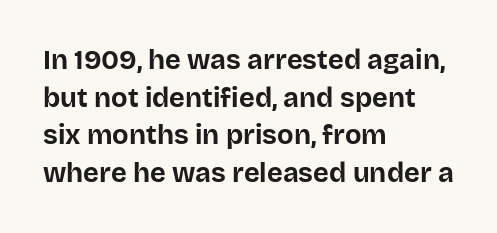
{"italic": "no", "bold": "yes", "underline": "no", "align": "left", "line_spacing": "normal", "line_spacing_ratio": 1.39, "letter_spacing": "normal", "letter_spacing_em": 0.0, "glyph_px": 27}
